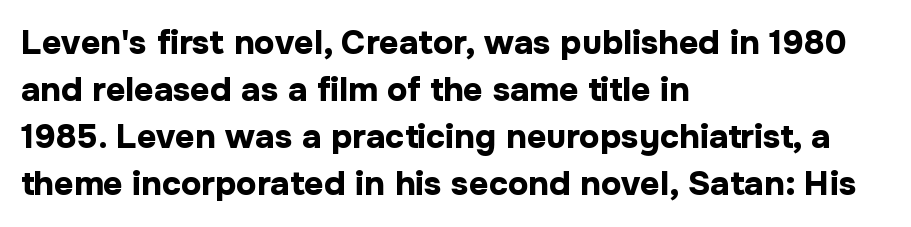
Does the weight exceed regular? Yes, all the way to bold. This sample uses plain, unmodified letter spacing. The letters carry no serifs — their stems end cleanly without finishing strokes. Here the designer chose a conventional face with non-uniform glyph widths. The type sits square on the baseline with zero lean. Teacher's note: observe the even left margin — that is flush-left alignment.
